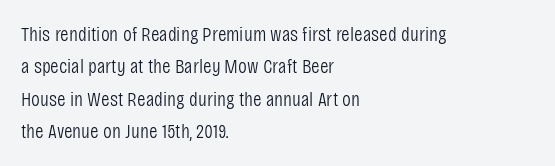
Q: Is the text bold? A: No.
Q: Is the text italic (slanted)? A: No, it is upright.
Q: Is the text underlined? A: No.
Q: How is the paragraph aligned? A: Left-aligned.
Q: Is the spacing between letters normal or unusually wide? A: Normal.
Q: Is the spacing between lines tight, normal or loose? A: Normal.
